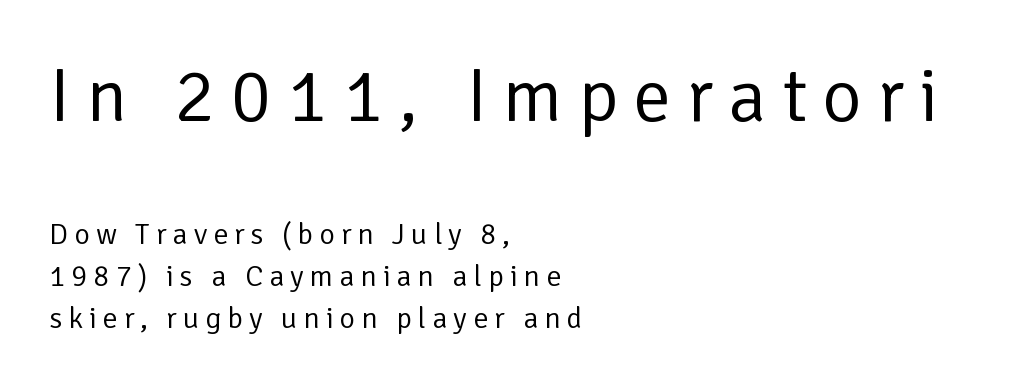
{"serif": "no", "italic": "no", "bold": "no", "weight": "regular", "width": "normal", "stroke_contrast": "low", "x_height": "medium", "monospaced": "no", "underline": "no", "align": "left", "line_spacing": "normal", "line_spacing_ratio": 1.39, "letter_spacing": "wide", "letter_spacing_em": 0.2, "larger_block": "first", "size_ratio": 2.53, "glyph_px": 76}
